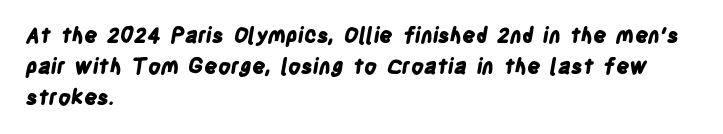
{"bold": "yes", "underline": "no", "align": "left", "line_spacing": "normal", "line_spacing_ratio": 1.47, "letter_spacing": "normal", "letter_spacing_em": 0.0, "glyph_px": 21}
